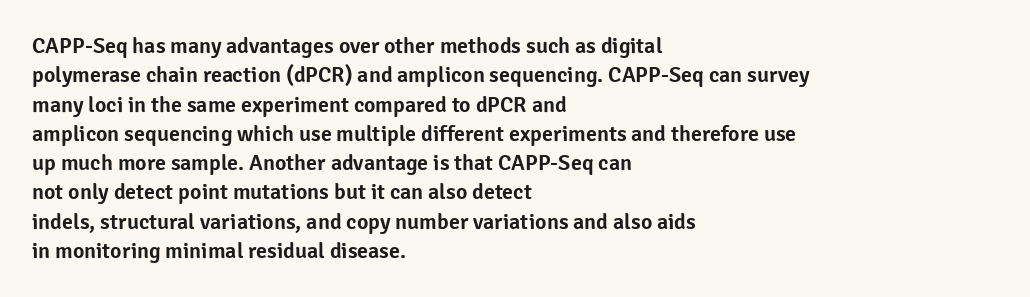
The image shows 22 px text type, upright; set left-aligned, normal line spacing (1.33x), normal letter spacing, not underlined.
